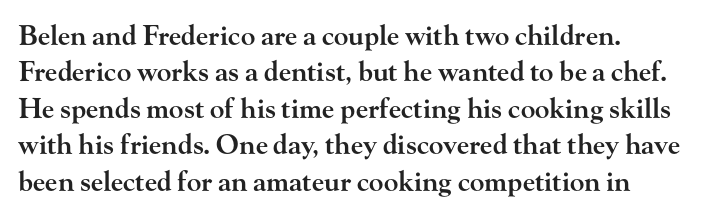
{"italic": "no", "bold": "semi", "underline": "no", "line_spacing": "normal", "line_spacing_ratio": 1.35, "letter_spacing": "normal", "letter_spacing_em": 0.0, "glyph_px": 27}
